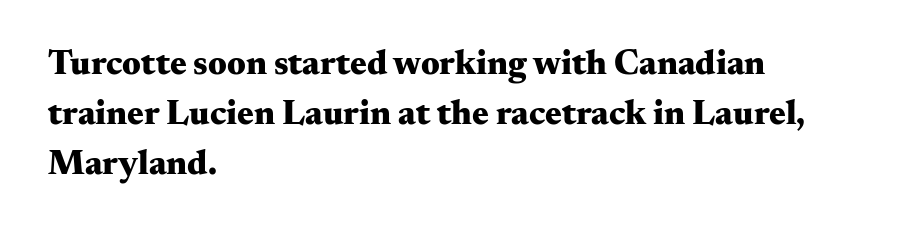
{"serif": "yes", "italic": "no", "bold": "yes", "weight": "heavy", "width": "wide", "stroke_contrast": "medium", "x_height": "small", "monospaced": "no", "underline": "no", "align": "left", "line_spacing": "normal", "line_spacing_ratio": 1.43, "letter_spacing": "normal", "letter_spacing_em": 0.0, "glyph_px": 35}
